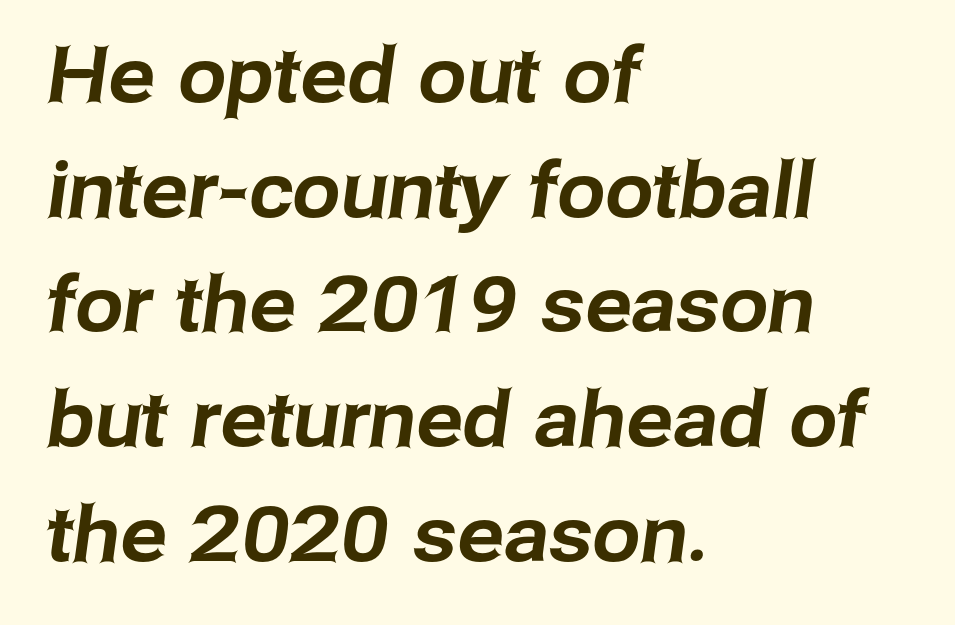
Q: Is the typeface a serif or a sans-serif typeface? A: Sans-serif.
Q: Is the text underlined? A: No.
Q: How is the paragraph aligned? A: Left-aligned.
Q: Is the spacing between letters normal or unusually wide? A: Normal.
Q: Is the spacing between lines tight, normal or loose? A: Normal.
Q: Width (condensed, normal, or wide)? A: Normal.
Q: Stroke contrast? A: Low.
Q: x-height? A: Medium.
Q: Monospaced? A: No.
